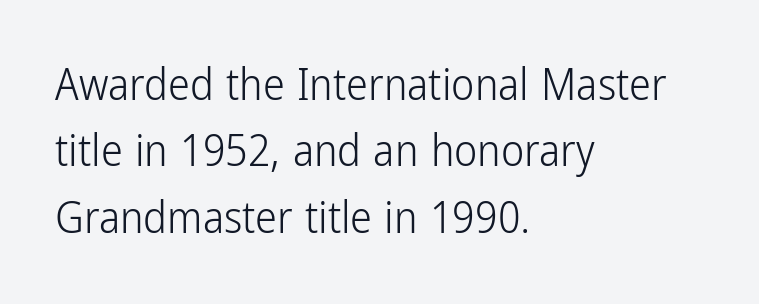
Q: Is the text bold? A: No.
Q: Is the text italic (slanted)? A: No, it is upright.
Q: Is the typeface a serif or a sans-serif typeface? A: Sans-serif.
Q: Is the text underlined? A: No.
Q: How is the paragraph aligned? A: Left-aligned.
Q: Is the spacing between letters normal or unusually wide? A: Normal.
Q: Is the spacing between lines tight, normal or loose? A: Normal.
Q: Width (condensed, normal, or wide)? A: Condensed.
Q: Stroke contrast? A: Low.
Q: x-height? A: Medium.
Q: Monospaced? A: No.
